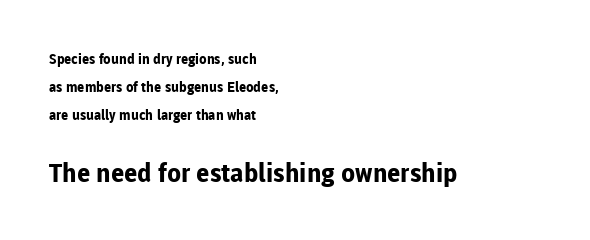
Q: Is the text bold? A: Yes.
Q: Is the text italic (slanted)? A: No, it is upright.
Q: Is the text underlined? A: No.
Q: How is the paragraph aligned? A: Left-aligned.
Q: Is the spacing between letters normal or unusually wide? A: Normal.
Q: Is the spacing between lines tight, normal or loose? A: Loose.
Q: Which block of text is set in a larger size, the first (top) or the second (bottom)? A: The second (bottom) one.
